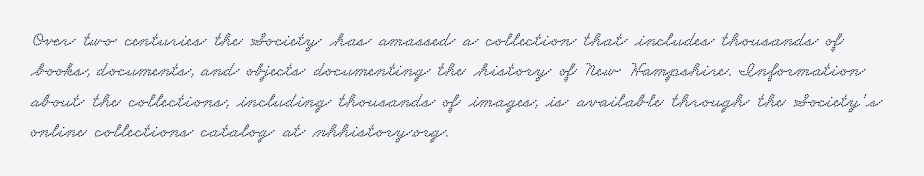
In CSS terms this would be text-align: left. Quick note: interline space is typical. Students, note that the glyphs here touch the page at normal intervals. This rendering features lettering with no underline.
